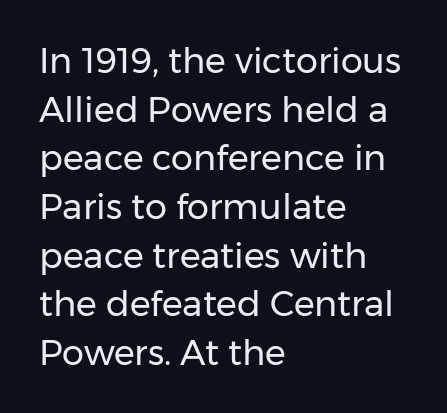
Does the lettering tilt? It doesn't — this is upright. The strokes are not fattened; the text isn't bold. Caption: multi-line text, flush left, ragged right. The rendering uses natural spacing where letterforms have individual widths.
